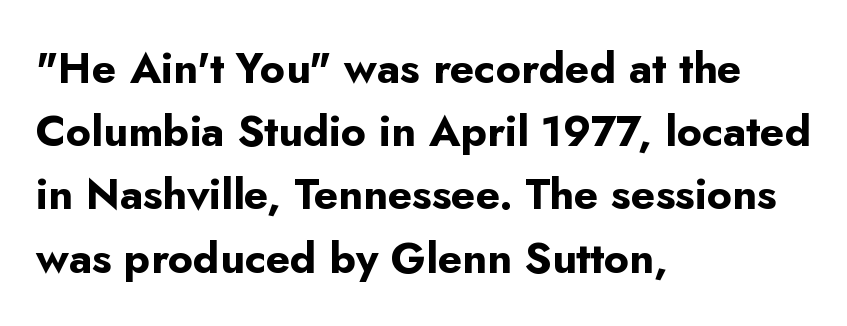
{"serif": "no", "italic": "no", "bold": "yes", "weight": "bold", "width": "normal", "stroke_contrast": "low", "x_height": "small", "monospaced": "no", "underline": "no", "align": "left", "line_spacing": "normal", "line_spacing_ratio": 1.47, "letter_spacing": "normal", "letter_spacing_em": 0.0, "glyph_px": 43}
